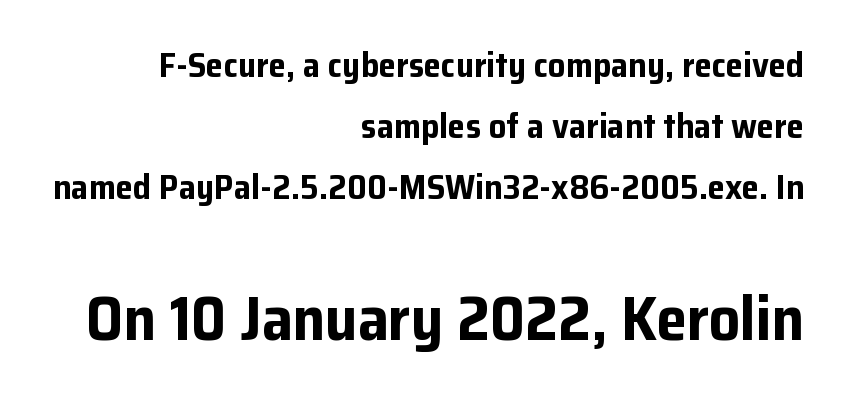
The image shows 62 px bold sans-serif type, upright; set right-aligned, line spacing 1.74x, normal letter spacing, not underlined; the second (bottom) block is 1.77x larger; low stroke contrast and a medium x-height.
